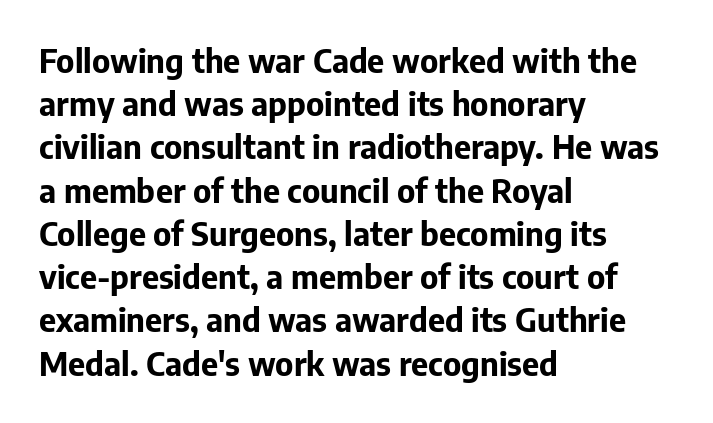
The image shows 33 px bold sans-serif type, upright; set left-aligned, normal line spacing (1.31x), normal letter spacing, not underlined; low stroke contrast and a medium x-height.
